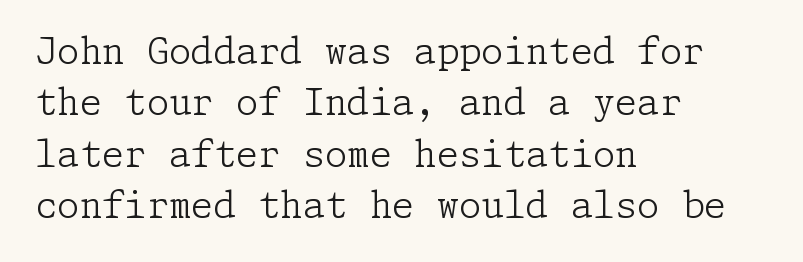
The line texture is even and compact thanks to regular tracking. Typeset ragged right — the left edge is the straight one. How would I describe the line gaps? Plain and ordinary. Each letter's strokes conclude with small projecting serifs. Bare-footed words on every line. Ordinary non-slanted type is in use.
